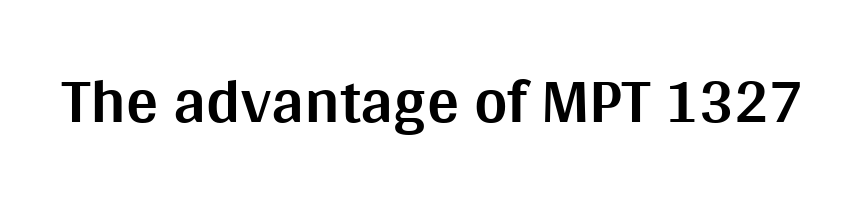
Words appear dense and cohesive because spacing is normal. Ordinary non-slanted type is in use. This sample uses a sans-serif face. Here the designer chose a conventional face with non-uniform glyph widths. Glance below the letters and you will spot only blank space. Heft: maximum for text — a bold.
